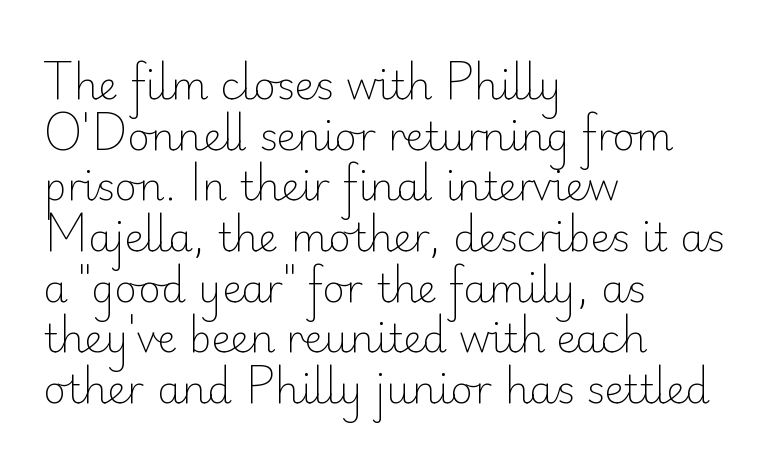
The image shows 39 px light sans-serif type, upright; set left-aligned, normal line spacing (1.3x), normal letter spacing, not underlined; low stroke contrast and a small x-height.
